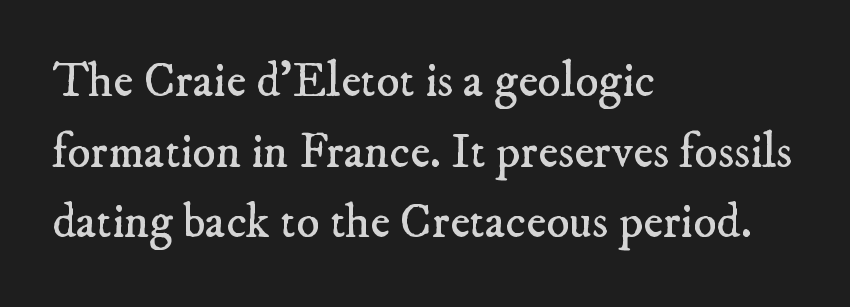
Q: Is the text bold? A: No.
Q: Is the typeface a serif or a sans-serif typeface? A: Serif.
Q: Is the text underlined? A: No.
Q: How is the paragraph aligned? A: Left-aligned.
Q: Is the spacing between letters normal or unusually wide? A: Normal.
Q: Is the spacing between lines tight, normal or loose? A: Normal.
Q: Width (condensed, normal, or wide)? A: Normal.
Q: Stroke contrast? A: Low.
Q: x-height? A: Small.
Q: Monospaced? A: No.
